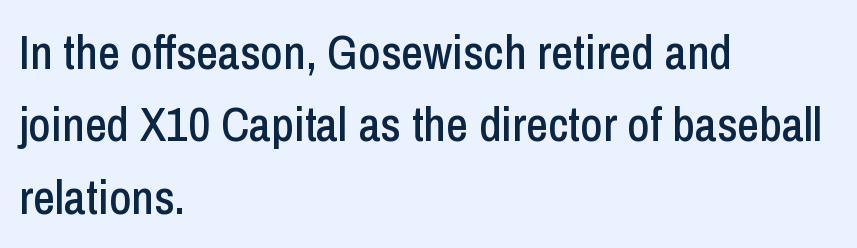
{"serif": "no", "italic": "no", "width": "condensed", "stroke_contrast": "low", "x_height": "medium", "monospaced": "no", "underline": "no", "align": "left", "line_spacing": "normal", "line_spacing_ratio": 1.51, "letter_spacing": "normal", "letter_spacing_em": 0.0, "glyph_px": 48}
